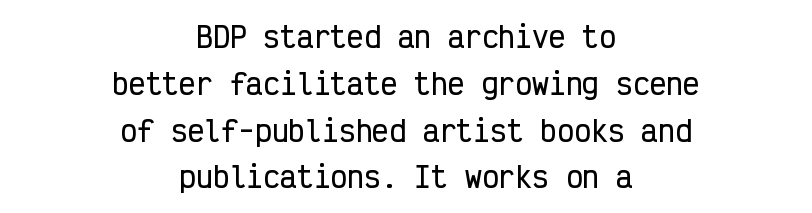
Q: Is the text italic (slanted)? A: No, it is upright.
Q: Is the typeface a serif or a sans-serif typeface? A: Sans-serif.
Q: Is the text underlined? A: No.
Q: How is the paragraph aligned? A: Centered.
Q: Is the spacing between letters normal or unusually wide? A: Normal.
Q: Is the spacing between lines tight, normal or loose? A: Normal.
Q: Width (condensed, normal, or wide)? A: Condensed.
Q: Stroke contrast? A: Low.
Q: x-height? A: Medium.
Q: Monospaced? A: Yes.
